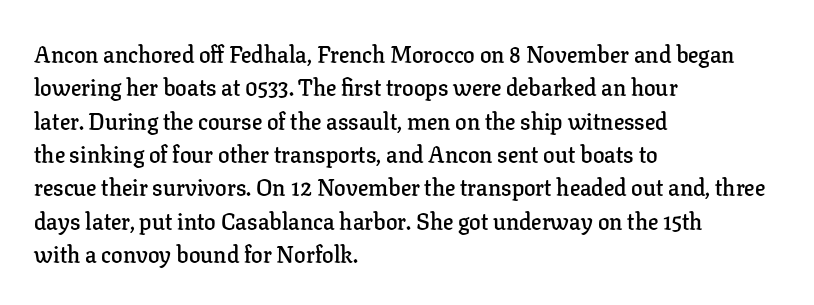
The line-height multiplier appears to be the usual default. The type is set solid horizontally, with unmodified tracking. This rendering uses left alignment, leaving the right contour irregular. Posture: vertical. Underlining? Definitely not there. The sample has been set in demibold, a notch under bold.
